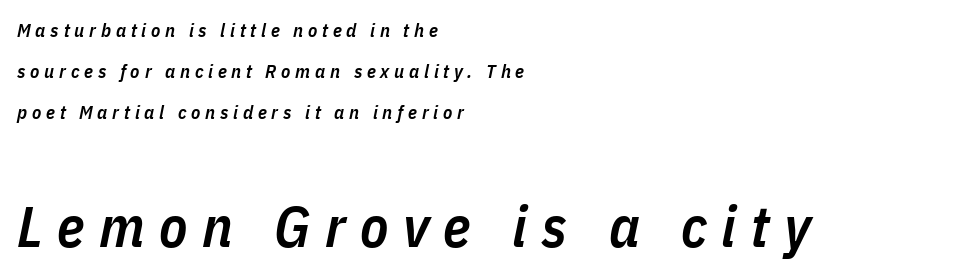
The font is running at a semibold setting, under full bold. The second block has been scaled up relative to the first. Vertically, the passage feels expansive, rows floating well apart. Is this a fixed-width face? No — the glyphs have proportional, varying widths. Underlining? Definitely not there.
